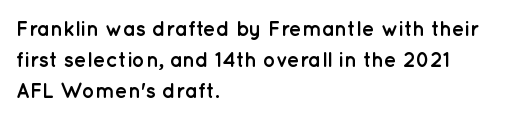
These lines keep a tight, regular rhythm from letter to letter. The typesetting leans heavy: a genuine bold. Line beginnings align vertically; line endings do not. If you drew a line through each stem, it would be perfectly vertical. Letters rest on an invisible, unmarked baseline.
